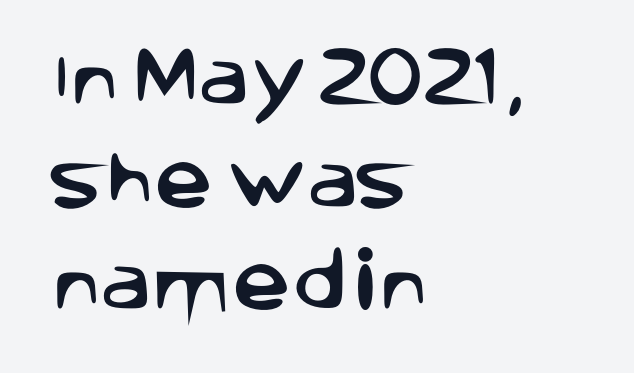
Tall strokes in this sample are plumb rather than angled. The foot of each line stays bare and open. Words appear dense and cohesive because spacing is normal. No feet cap the strokes, marking this as sans-serif type. Here the designer chose a conventional face with non-uniform glyph widths. Baseline-to-baseline distance is the conventional proportion of letter height.
